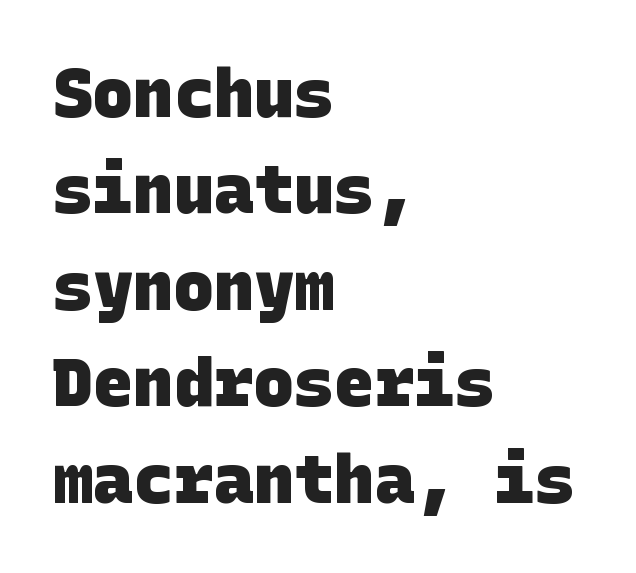
The image shows 67 px heavy sans-serif type; set left-aligned, normal line spacing (1.44x), normal letter spacing, not underlined; low stroke contrast and a large x-height.
